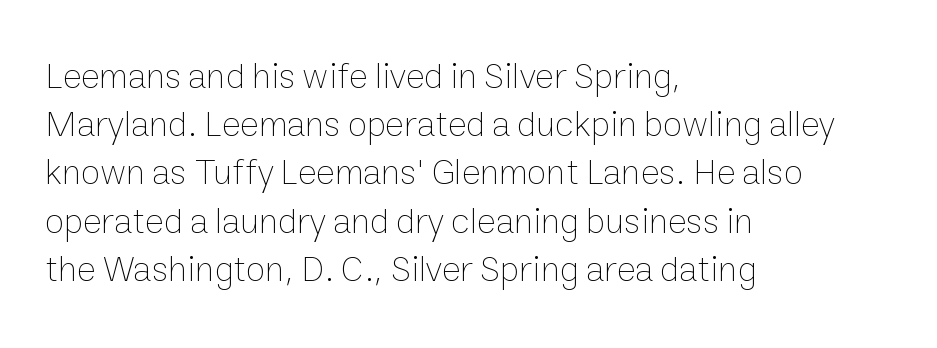
Q: Is the text bold? A: No.
Q: Is the text italic (slanted)? A: No, it is upright.
Q: Is the text underlined? A: No.
Q: How is the paragraph aligned? A: Left-aligned.
Q: Is the spacing between letters normal or unusually wide? A: Normal.
Q: Is the spacing between lines tight, normal or loose? A: Normal.
Q: Width (condensed, normal, or wide)? A: Normal.
Q: Stroke contrast? A: Low.
Q: x-height? A: Medium.
Q: Monospaced? A: No.
